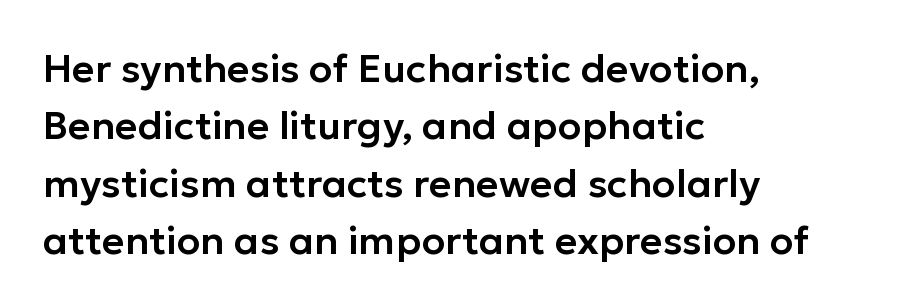
Q: Is the text italic (slanted)? A: No, it is upright.
Q: Is the typeface a serif or a sans-serif typeface? A: Sans-serif.
Q: Is the text underlined? A: No.
Q: How is the paragraph aligned? A: Left-aligned.
Q: Is the spacing between letters normal or unusually wide? A: Normal.
Q: Is the spacing between lines tight, normal or loose? A: Normal.
Q: Width (condensed, normal, or wide)? A: Normal.
Q: Stroke contrast? A: Low.
Q: x-height? A: Medium.
Q: Monospaced? A: No.
